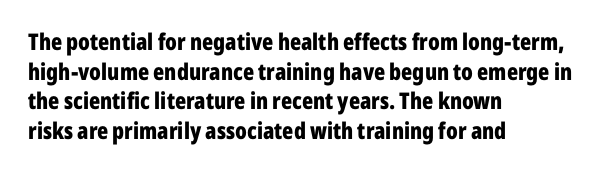
Q: Is the text bold? A: Yes.
Q: Is the text italic (slanted)? A: No, it is upright.
Q: Is the text underlined? A: No.
Q: How is the paragraph aligned? A: Left-aligned.
Q: Is the spacing between letters normal or unusually wide? A: Normal.
Q: Is the spacing between lines tight, normal or loose? A: Normal.
